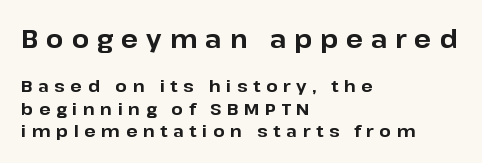
Q: Is the text bold? A: Yes.
Q: Is the text italic (slanted)? A: No, it is upright.
Q: Is the text underlined? A: No.
Q: How is the paragraph aligned? A: Left-aligned.
Q: Is the spacing between letters normal or unusually wide? A: Unusually wide.
Q: Is the spacing between lines tight, normal or loose? A: Normal.
Q: Which block of text is set in a larger size, the first (top) or the second (bottom)? A: The first (top) one.
